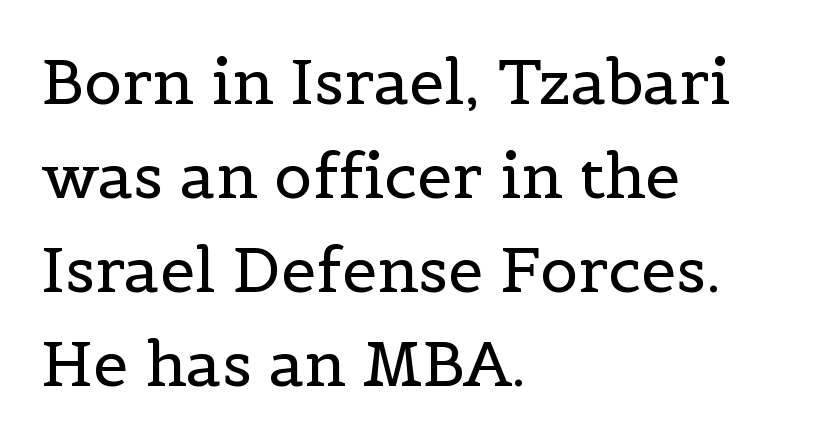
{"serif": "yes", "italic": "no", "bold": "no", "weight": "regular", "width": "normal", "x_height": "medium", "monospaced": "no", "underline": "no", "align": "left", "line_spacing": "normal", "line_spacing_ratio": 1.49, "letter_spacing": "normal", "letter_spacing_em": 0.0, "glyph_px": 63}
